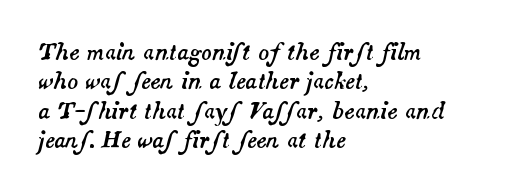
Q: Is the text italic (slanted)? A: Yes, it leans right by about 14 degrees.
Q: Is the text underlined? A: No.
Q: How is the paragraph aligned? A: Left-aligned.
Q: Is the spacing between letters normal or unusually wide? A: Normal.
Q: Is the spacing between lines tight, normal or loose? A: Normal.
